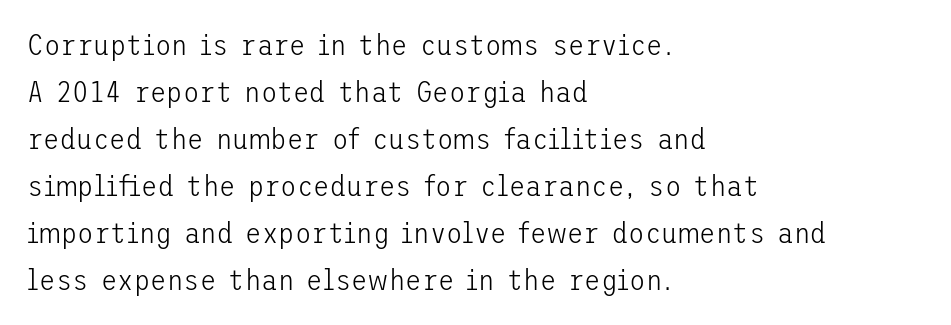
The image shows 30 px light sans-serif type, upright; set left-aligned, normal line spacing (1.57x), normal letter spacing, not underlined; low stroke contrast and a medium x-height.
